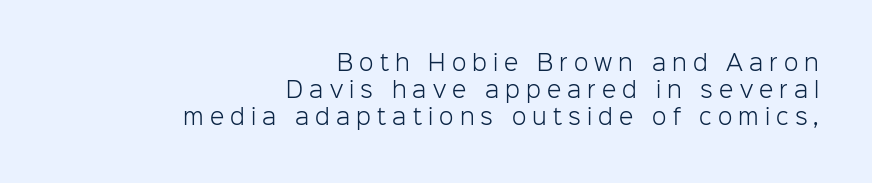
The image shows 21 px text type, upright; set right-aligned, normal line spacing (1.29x), unusually wide letter spacing (+0.29 em), not underlined.
